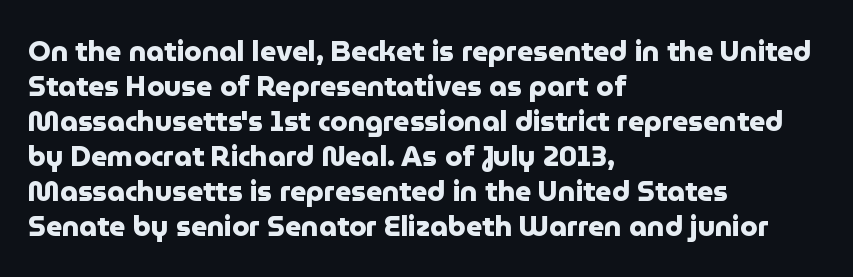
The strip under each line holds only bare page. These lines are rendered in a variable-pitch font. The gaps between neighbouring characters are ordinary and unremarkable. Notice how thick the strokes are: this is what a full bold looks like.
